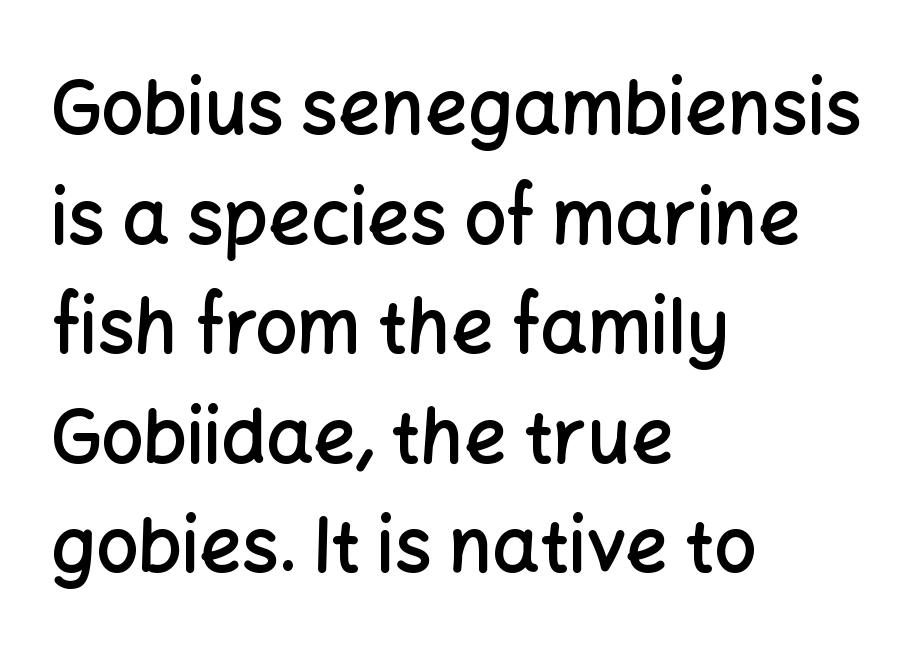
Q: Is the text bold? A: Semi-bold.
Q: Is the text italic (slanted)? A: No, it is upright.
Q: Is the typeface a serif or a sans-serif typeface? A: Sans-serif.
Q: Is the text underlined? A: No.
Q: How is the paragraph aligned? A: Left-aligned.
Q: Is the spacing between letters normal or unusually wide? A: Normal.
Q: Is the spacing between lines tight, normal or loose? A: Normal.
Q: Width (condensed, normal, or wide)? A: Normal.
Q: Stroke contrast? A: Low.
Q: x-height? A: Medium.
Q: Monospaced? A: No.
